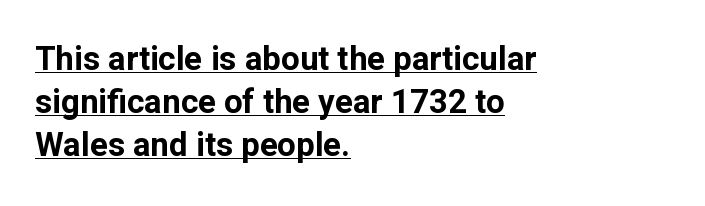
Inter-character spacing is left at the font's built-in metrics. The sample's only ornament is a line tracing under the words. Spacing verdict: proportional, widths tailored to each character. Nothing sits at the stroke ends, so this counts as sans-serif. Alignment: flush left.
